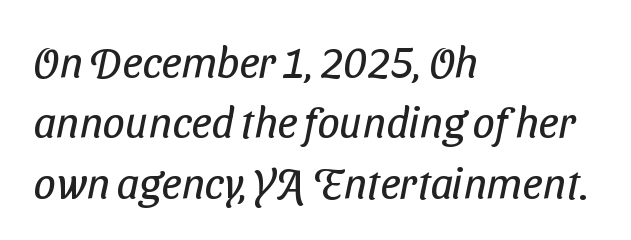
{"serif": "no", "bold": "no", "weight": "regular", "width": "condensed", "stroke_contrast": "low", "x_height": "medium", "monospaced": "no", "underline": "no", "align": "left", "line_spacing": "normal", "line_spacing_ratio": 1.37, "letter_spacing": "normal", "letter_spacing_em": 0.0, "glyph_px": 44}
